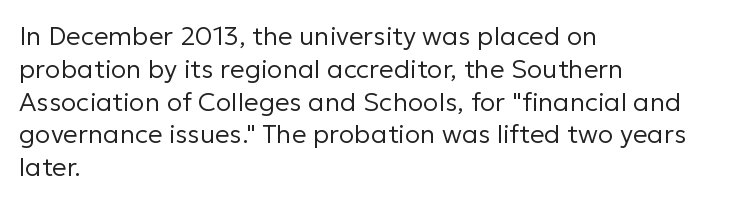
Q: Is the text bold? A: No.
Q: Is the text italic (slanted)? A: No, it is upright.
Q: Is the text underlined? A: No.
Q: How is the paragraph aligned? A: Left-aligned.
Q: Is the spacing between letters normal or unusually wide? A: Normal.
Q: Is the spacing between lines tight, normal or loose? A: Normal.
